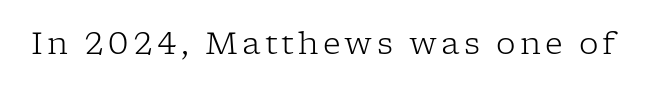
Q: Is the text bold? A: No.
Q: Is the text italic (slanted)? A: No, it is upright.
Q: Is the typeface a serif or a sans-serif typeface? A: Serif.
Q: Is the text underlined? A: No.
Q: Width (condensed, normal, or wide)? A: Normal.
Q: Stroke contrast? A: Low.
Q: x-height? A: Medium.
Q: Monospaced? A: No.
